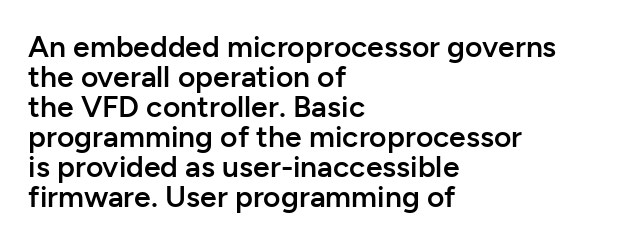
Q: Is the text bold? A: Semi-bold.
Q: Is the text italic (slanted)? A: No, it is upright.
Q: Is the typeface a serif or a sans-serif typeface? A: Sans-serif.
Q: Is the text underlined? A: No.
Q: How is the paragraph aligned? A: Left-aligned.
Q: Is the spacing between letters normal or unusually wide? A: Normal.
Q: Is the spacing between lines tight, normal or loose? A: Tight.
Q: Width (condensed, normal, or wide)? A: Normal.
Q: Stroke contrast? A: Low.
Q: x-height? A: Medium.
Q: Monospaced? A: No.
